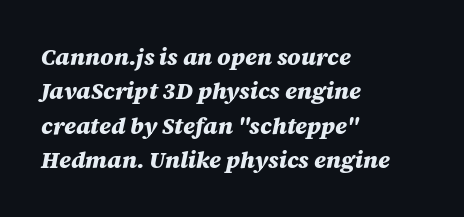
The image shows 23 px bold type, italic (leaning right); set left-aligned, normal line spacing (1.49x), normal letter spacing, not underlined.
